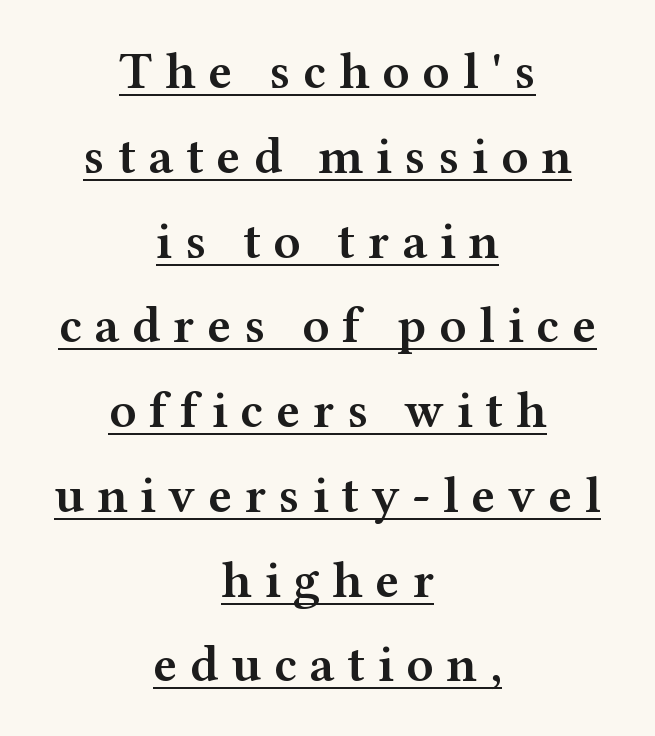
{"serif": "yes", "italic": "no", "bold": "semi", "weight": "semibold", "width": "wide", "stroke_contrast": "medium", "x_height": "medium", "monospaced": "no", "underline": "yes", "align": "center", "line_spacing": "normal", "line_spacing_ratio": 1.63, "letter_spacing": "wide", "letter_spacing_em": 0.24, "glyph_px": 52}
